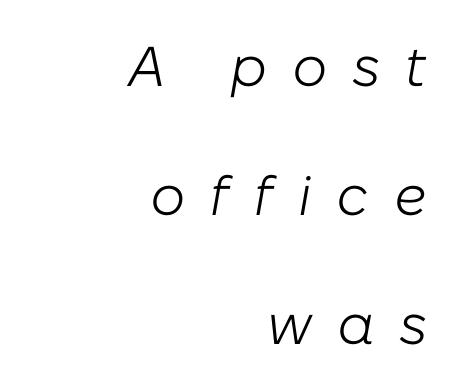
Q: Is the text bold? A: No.
Q: Is the text italic (slanted)? A: Yes, it leans right by about 10 degrees.
Q: Is the text underlined? A: No.
Q: How is the paragraph aligned? A: Right-aligned.
Q: Is the spacing between letters normal or unusually wide? A: Unusually wide.
Q: Is the spacing between lines tight, normal or loose? A: Loose.
Q: Width (condensed, normal, or wide)? A: Normal.
Q: Stroke contrast? A: Low.
Q: x-height? A: Medium.
Q: Monospaced? A: No.
